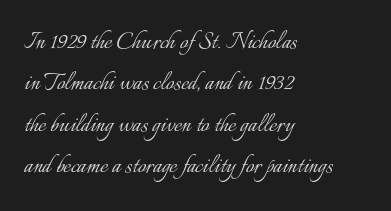
The image shows 29 px light type; set left-aligned, normal line spacing (1.43x), normal letter spacing, not underlined; low stroke contrast and a small x-height.
